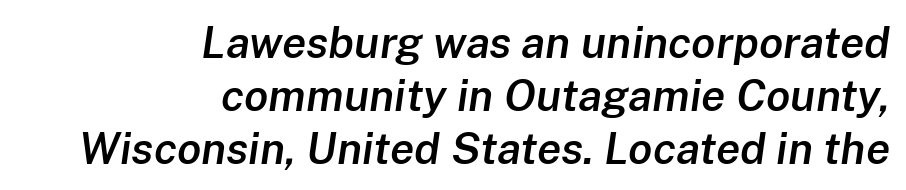
The image shows 44 px semibold type, italic (leaning right); set right-aligned, line spacing 1.2x, normal letter spacing, not underlined; low stroke contrast and a medium x-height.
